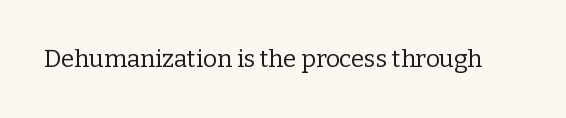
{"italic": "no", "bold": "no", "underline": "no", "letter_spacing": "normal", "letter_spacing_em": 0.0, "glyph_px": 24}
